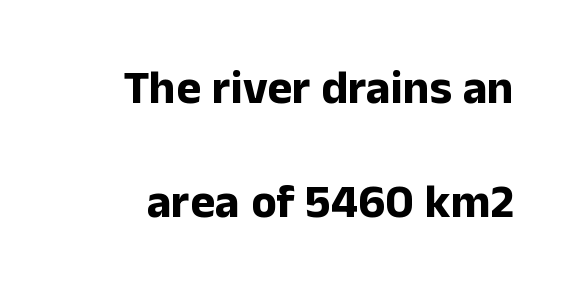
{"serif": "no", "italic": "no", "bold": "yes", "weight": "bold", "width": "normal", "stroke_contrast": "low", "x_height": "medium", "monospaced": "no", "underline": "no", "line_spacing": "loose", "line_spacing_ratio": 2.42, "letter_spacing": "normal", "letter_spacing_em": 0.0, "glyph_px": 47}
